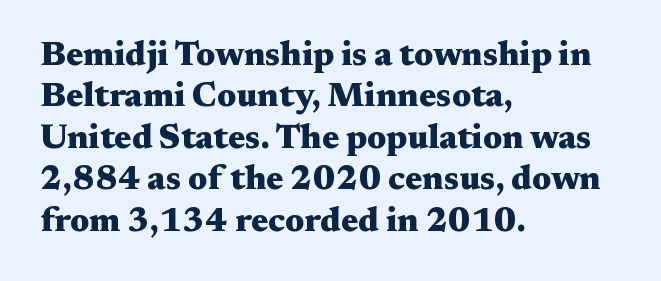
Q: Is the text bold? A: Yes.
Q: Is the text italic (slanted)? A: No, it is upright.
Q: Is the typeface a serif or a sans-serif typeface? A: Serif.
Q: Is the text underlined? A: No.
Q: How is the paragraph aligned? A: Left-aligned.
Q: Is the spacing between letters normal or unusually wide? A: Normal.
Q: Width (condensed, normal, or wide)? A: Wide.
Q: Stroke contrast? A: Medium.
Q: x-height? A: Medium.
Q: Monospaced? A: No.
